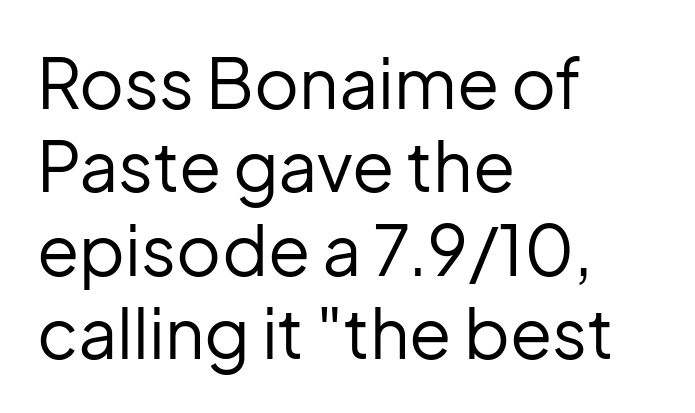
{"serif": "no", "italic": "no", "bold": "no", "weight": "regular", "width": "normal", "stroke_contrast": "low", "x_height": "medium", "monospaced": "no", "underline": "no", "align": "left", "line_spacing_ratio": 1.21, "letter_spacing": "normal", "letter_spacing_em": 0.0, "glyph_px": 69}
